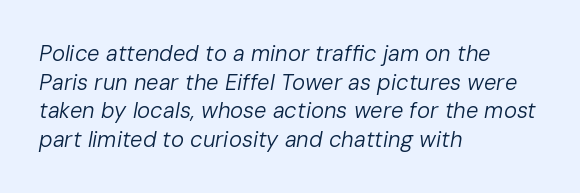
{"italic": "yes", "lean": "right", "slant_degrees": 10, "bold": "no", "underline": "no", "align": "left", "line_spacing": "normal", "line_spacing_ratio": 1.3, "letter_spacing": "normal", "letter_spacing_em": 0.0, "glyph_px": 22}
